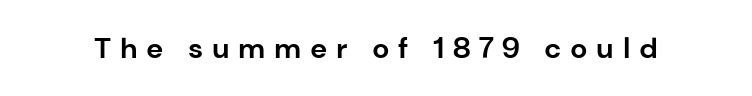
Q: Is the text bold? A: Yes.
Q: Is the text italic (slanted)? A: No, it is upright.
Q: Is the typeface a serif or a sans-serif typeface? A: Sans-serif.
Q: Is the text underlined? A: No.
Q: Is the spacing between letters normal or unusually wide? A: Unusually wide.
Q: Width (condensed, normal, or wide)? A: Normal.
Q: Stroke contrast? A: Low.
Q: x-height? A: Medium.
Q: Monospaced? A: No.
